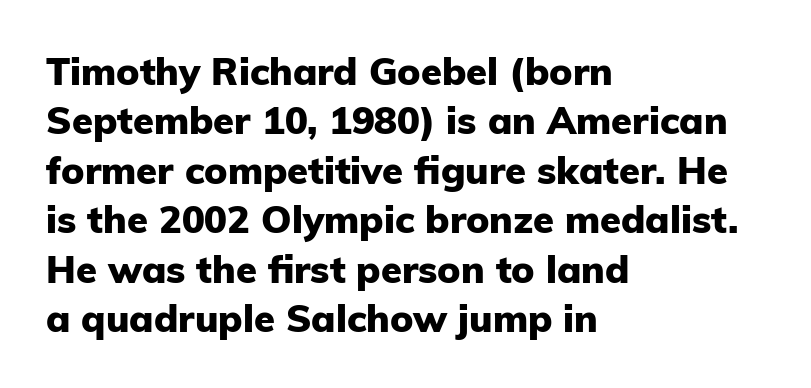
The image shows 38 px heavy sans-serif type, upright; set left-aligned, normal line spacing (1.3x), normal letter spacing, not underlined; low stroke contrast and a medium x-height.
